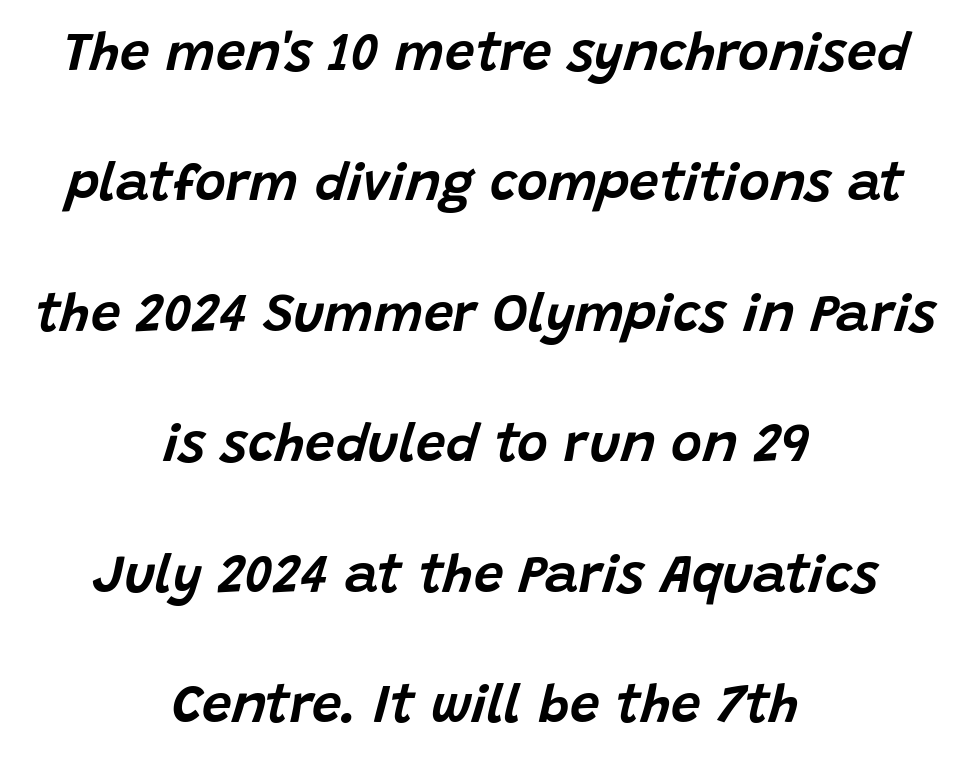
{"italic": "yes", "lean": "right", "slant_degrees": 15, "width": "normal", "stroke_contrast": "low", "x_height": "large", "monospaced": "no", "underline": "no", "align": "center", "line_spacing": "loose", "line_spacing_ratio": 2.46, "letter_spacing": "normal", "letter_spacing_em": 0.0, "glyph_px": 53}
